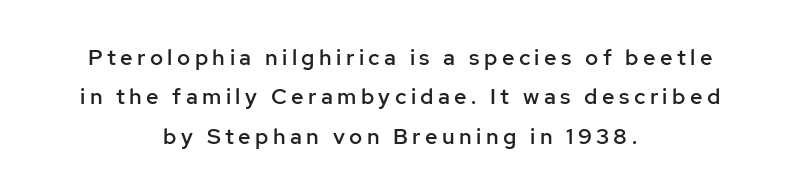
Tracking value appears strongly positive — letters spread wide. What weight is shown? A semibold, between regular and bold. Both edges are ragged and mirror each other, which tells us the setting is centered. These lines were composed using upright roman letters. Has an underline been added? It has not.
